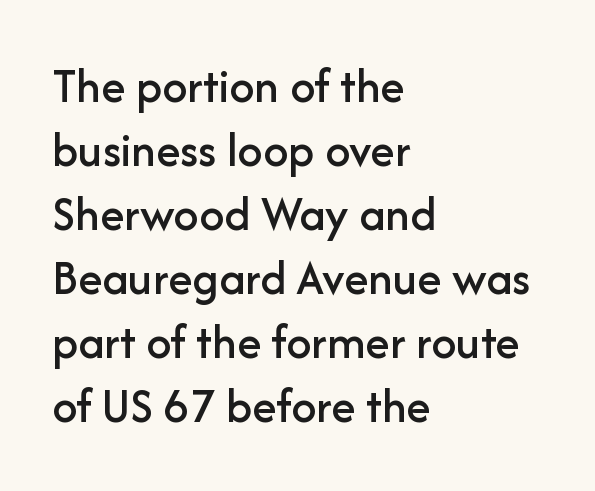
Q: Is the text italic (slanted)? A: No, it is upright.
Q: Is the typeface a serif or a sans-serif typeface? A: Sans-serif.
Q: Is the text underlined? A: No.
Q: How is the paragraph aligned? A: Left-aligned.
Q: Is the spacing between letters normal or unusually wide? A: Normal.
Q: Is the spacing between lines tight, normal or loose? A: Normal.
Q: Width (condensed, normal, or wide)? A: Normal.
Q: Stroke contrast? A: Low.
Q: x-height? A: Medium.
Q: Monospaced? A: No.
